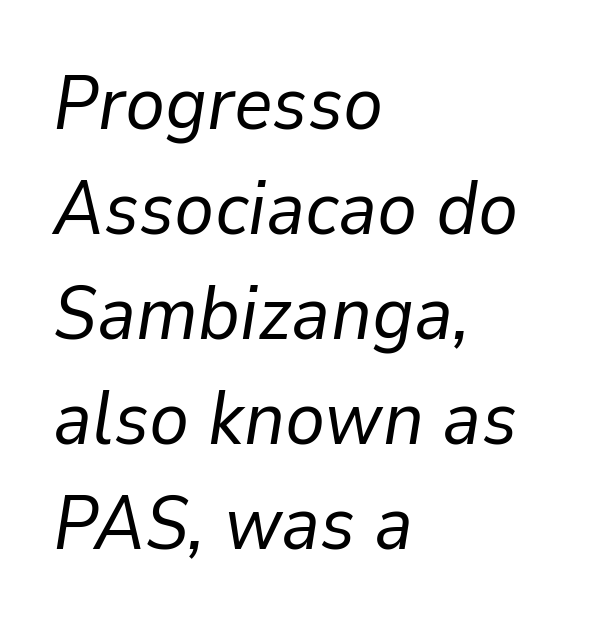
The image shows 75 px regular-weight type, italic (leaning right); set left-aligned, normal line spacing (1.4x), normal letter spacing, not underlined; low stroke contrast and a medium x-height.
